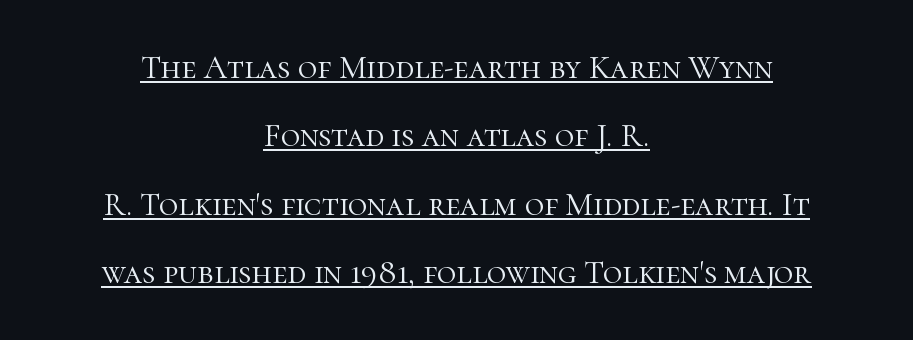
Q: Is the text bold? A: No.
Q: Is the text italic (slanted)? A: No, it is upright.
Q: Is the typeface a serif or a sans-serif typeface? A: Serif.
Q: Is the text underlined? A: Yes.
Q: How is the paragraph aligned? A: Centered.
Q: Is the spacing between letters normal or unusually wide? A: Normal.
Q: Is the spacing between lines tight, normal or loose? A: Loose.
Q: Width (condensed, normal, or wide)? A: Normal.
Q: Stroke contrast? A: High.
Q: x-height? A: Medium.
Q: Monospaced? A: No.
